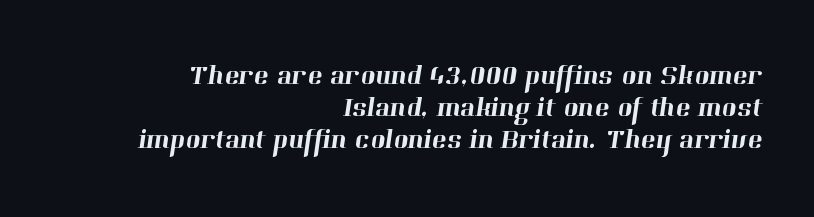
Q: Is the typeface a serif or a sans-serif typeface? A: Serif.
Q: Is the text underlined? A: No.
Q: How is the paragraph aligned? A: Right-aligned.
Q: Is the spacing between letters normal or unusually wide? A: Normal.
Q: Is the spacing between lines tight, normal or loose? A: Tight.
Q: Width (condensed, normal, or wide)? A: Normal.
Q: Stroke contrast? A: High.
Q: x-height? A: Medium.
Q: Monospaced? A: No.
